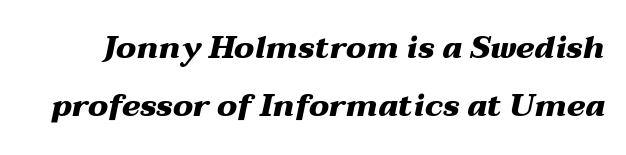
Q: Is the text bold? A: Yes.
Q: Is the text italic (slanted)? A: Yes, it leans right by about 12 degrees.
Q: Is the text underlined? A: No.
Q: Is the spacing between letters normal or unusually wide? A: Normal.
Q: Width (condensed, normal, or wide)? A: Wide.
Q: Stroke contrast? A: Medium.
Q: x-height? A: Medium.
Q: Monospaced? A: No.
